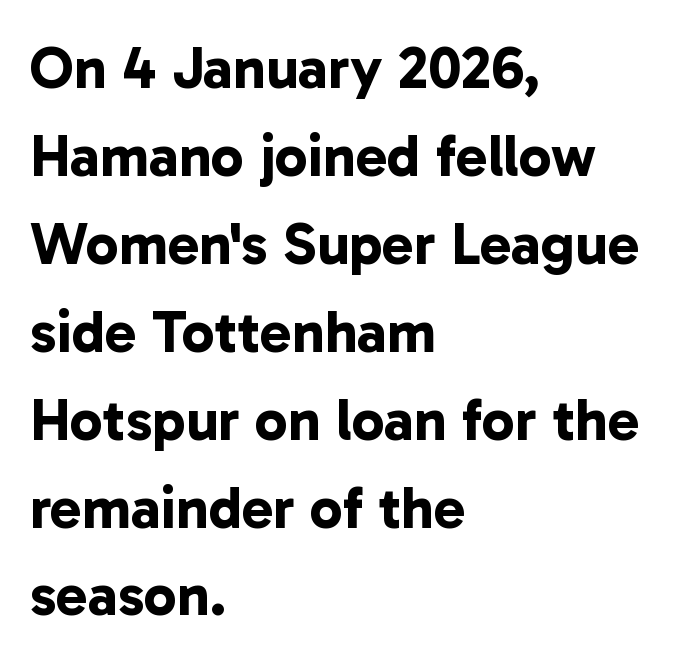
Q: Is the text bold? A: Yes.
Q: Is the typeface a serif or a sans-serif typeface? A: Sans-serif.
Q: Is the text underlined? A: No.
Q: How is the paragraph aligned? A: Left-aligned.
Q: Is the spacing between letters normal or unusually wide? A: Normal.
Q: Is the spacing between lines tight, normal or loose? A: Normal.
Q: Width (condensed, normal, or wide)? A: Normal.
Q: Stroke contrast? A: Low.
Q: x-height? A: Medium.
Q: Monospaced? A: No.
